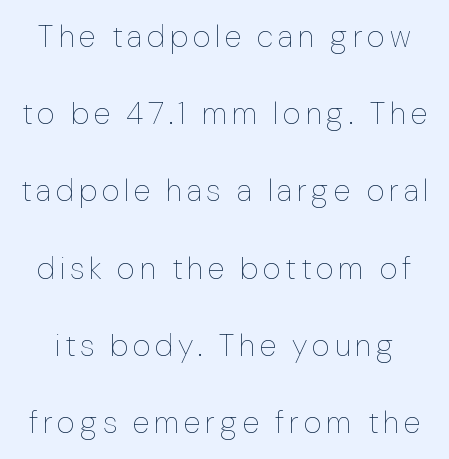
Q: Is the text bold? A: No.
Q: Is the text italic (slanted)? A: No, it is upright.
Q: Is the text underlined? A: No.
Q: Is the spacing between lines tight, normal or loose? A: Loose.
Q: Width (condensed, normal, or wide)? A: Normal.
Q: Stroke contrast? A: Low.
Q: x-height? A: Medium.
Q: Monospaced? A: No.
